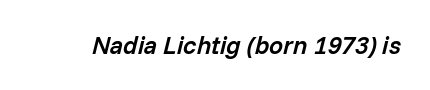
{"italic": "yes", "lean": "right", "slant_degrees": 14, "bold": "semi", "underline": "no", "letter_spacing": "normal", "letter_spacing_em": 0.0, "glyph_px": 25}
